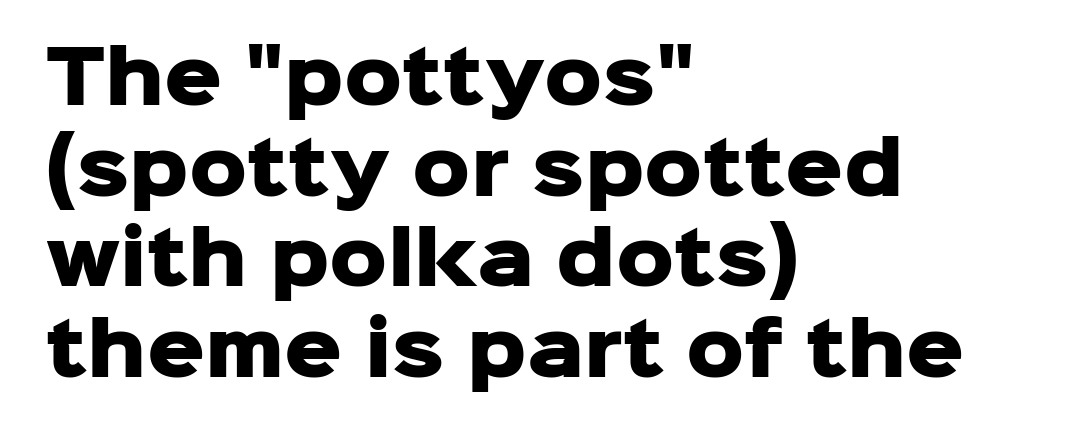
Q: Is the text bold? A: Yes.
Q: Is the text italic (slanted)? A: No, it is upright.
Q: Is the typeface a serif or a sans-serif typeface? A: Sans-serif.
Q: Is the text underlined? A: No.
Q: How is the paragraph aligned? A: Left-aligned.
Q: Is the spacing between letters normal or unusually wide? A: Normal.
Q: Is the spacing between lines tight, normal or loose? A: Normal.
Q: Width (condensed, normal, or wide)? A: Normal.
Q: Stroke contrast? A: Low.
Q: x-height? A: Medium.
Q: Monospaced? A: No.
